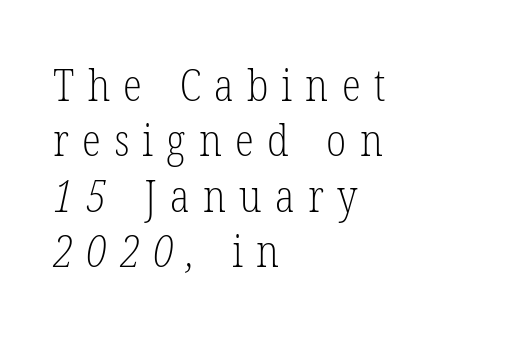
The image shows 44 px light, condensed serif type; set left-aligned, normal line spacing (1.26x), unusually wide letter spacing (+0.3 em), not underlined; low stroke contrast and a medium x-height.
